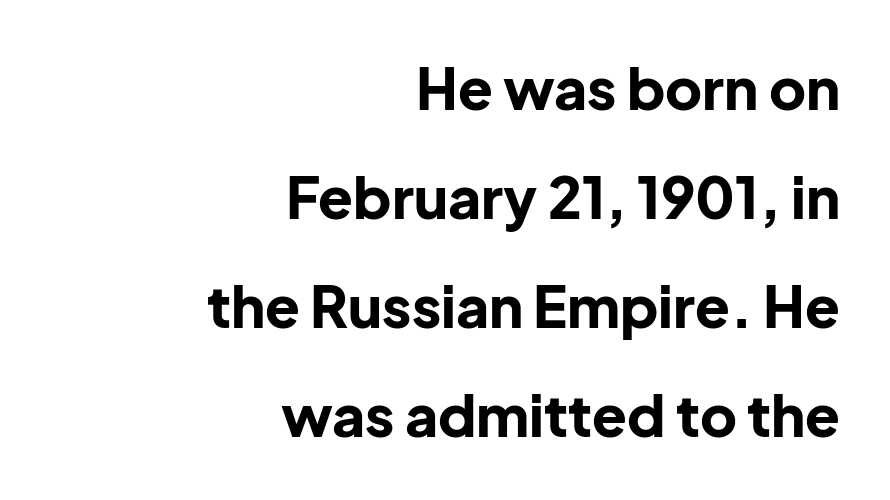
Q: Is the text bold? A: Yes.
Q: Is the text italic (slanted)? A: No, it is upright.
Q: Is the typeface a serif or a sans-serif typeface? A: Sans-serif.
Q: Is the text underlined? A: No.
Q: How is the paragraph aligned? A: Right-aligned.
Q: Is the spacing between letters normal or unusually wide? A: Normal.
Q: Is the spacing between lines tight, normal or loose? A: Loose.
Q: Width (condensed, normal, or wide)? A: Normal.
Q: Stroke contrast? A: Low.
Q: x-height? A: Medium.
Q: Monospaced? A: No.
